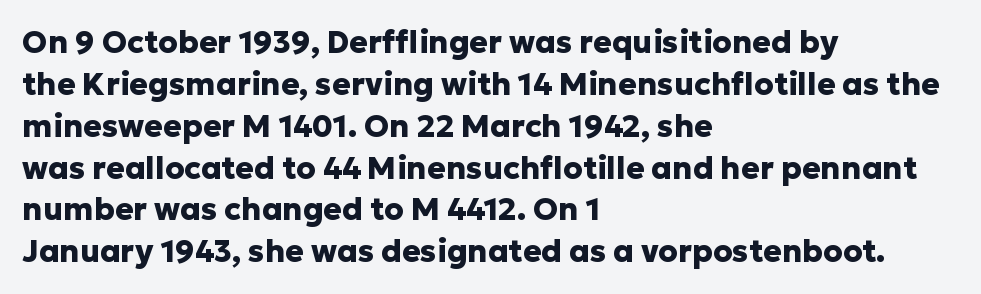
Evenly set lines give the paragraph a standard silhouette. Between one letter and the next there's only the usual sliver of space. The baseline area is clear. Typesetter's note: full bold, strokes at maximum text heaviness. Looks like regular typesetting: each glyph gets only the width it needs.
